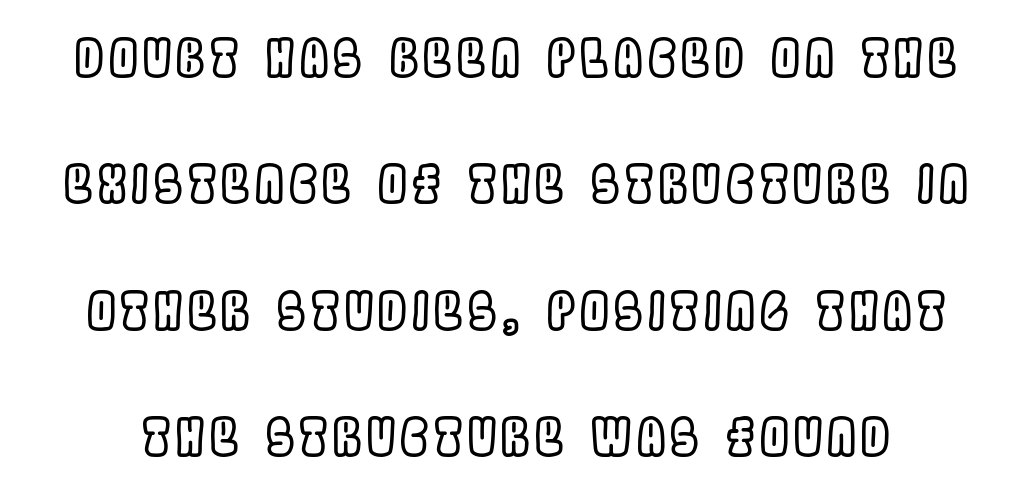
Q: Is the text italic (slanted)? A: No, it is upright.
Q: Is the text underlined? A: No.
Q: Is the spacing between lines tight, normal or loose? A: Loose.
Q: Width (condensed, normal, or wide)? A: Condensed.
Q: x-height? A: Large.
Q: Monospaced? A: No.
